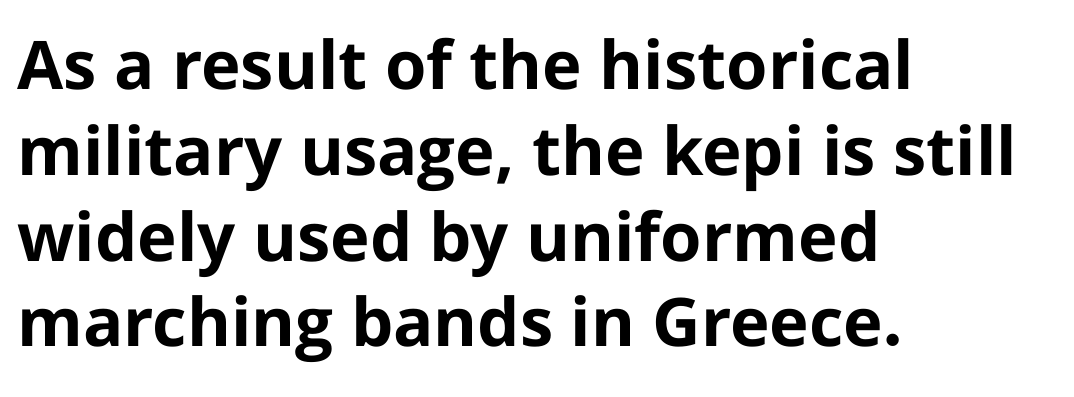
The image shows 67 px bold sans-serif type, upright; set left-aligned, normal line spacing (1.28x), normal letter spacing, not underlined; low stroke contrast and a medium x-height.
